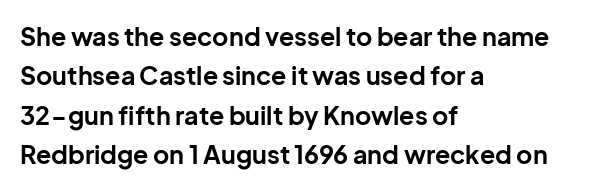
Evenly set lines give the paragraph a standard silhouette. Glance below the letters and you will spot only blank space. Typeset ragged right — the left edge is the straight one. This sample uses plain, unmodified letter spacing. Style check: upright. I'd describe the lettering as bold — thick and assertive.
